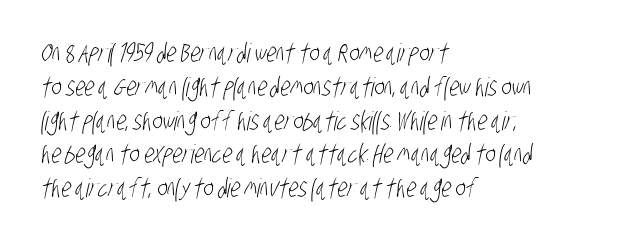
{"bold": "no", "underline": "no", "align": "left", "line_spacing": "normal", "line_spacing_ratio": 1.3, "letter_spacing": "normal", "letter_spacing_em": 0.0, "glyph_px": 26}
